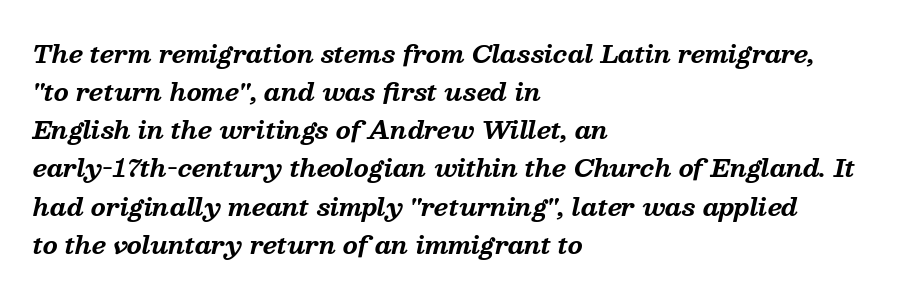
{"italic": "yes", "lean": "right", "slant_degrees": 13, "bold": "yes", "underline": "no", "align": "left", "line_spacing": "normal", "line_spacing_ratio": 1.59, "letter_spacing": "normal", "letter_spacing_em": 0.0, "glyph_px": 24}
